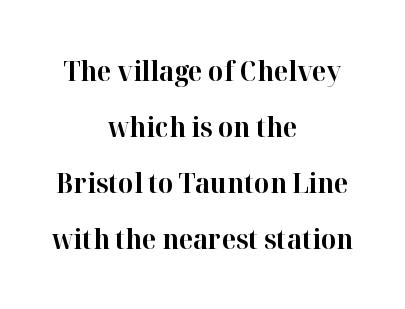
The image shows 27 px bold type, upright; set centered, loose line spacing (2.07x), normal letter spacing, not underlined.
